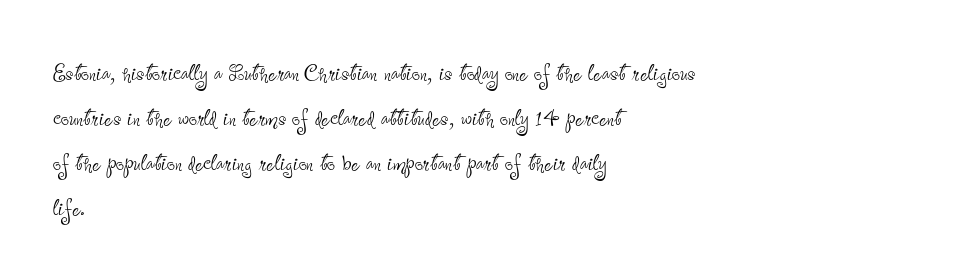
The image shows 29 px thin, condensed sans-serif type; set left-aligned, normal line spacing (1.55x), normal letter spacing, not underlined; low stroke contrast and a small x-height.
